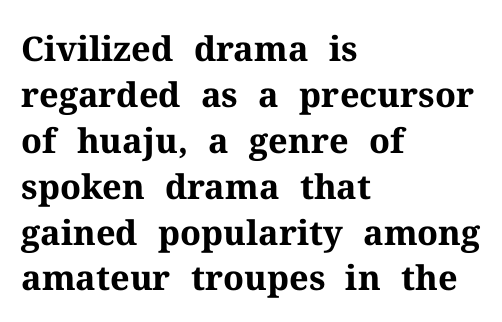
The image shows 34 px bold serif type, upright; set left-aligned, normal line spacing (1.35x), normal letter spacing, not underlined; medium stroke contrast and a medium x-height.
